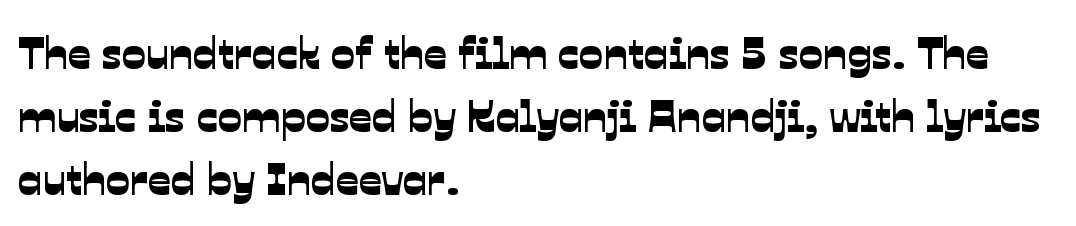
Q: Is the typeface a serif or a sans-serif typeface? A: Sans-serif.
Q: Is the text underlined? A: No.
Q: How is the paragraph aligned? A: Left-aligned.
Q: Is the spacing between letters normal or unusually wide? A: Normal.
Q: Is the spacing between lines tight, normal or loose? A: Normal.
Q: Width (condensed, normal, or wide)? A: Normal.
Q: Stroke contrast? A: Low.
Q: x-height? A: Medium.
Q: Monospaced? A: No.
